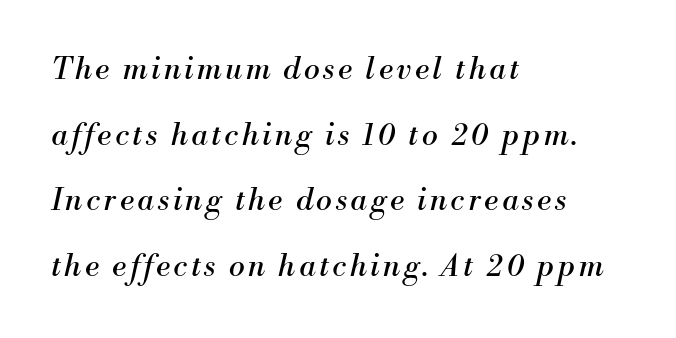
The lines are spread far apart with generous leading. On a weight scale, this lands at 450 or below. Lines of text with bare space underneath. All the whitespace from short lines collects on the right.
